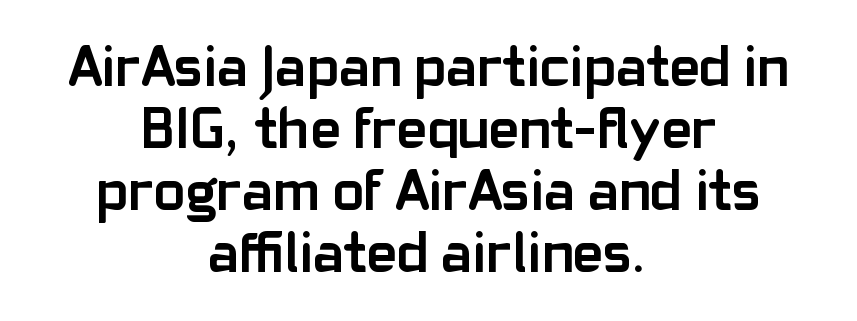
{"serif": "no", "italic": "no", "bold": "yes", "weight": "semibold", "width": "normal", "stroke_contrast": "low", "x_height": "medium", "monospaced": "no", "underline": "no", "align": "center", "line_spacing": "tight", "line_spacing_ratio": 1.07, "letter_spacing": "normal", "letter_spacing_em": 0.0, "glyph_px": 58}
